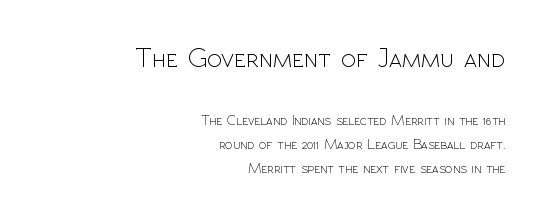
This rendering employs a face without finishing strokes, i.e., a sans-serif. You could call the tracking neutral — neither tight nor loose. Beneath every word, the page is bare. Two sizes are in play, and the larger belongs to the first block.
